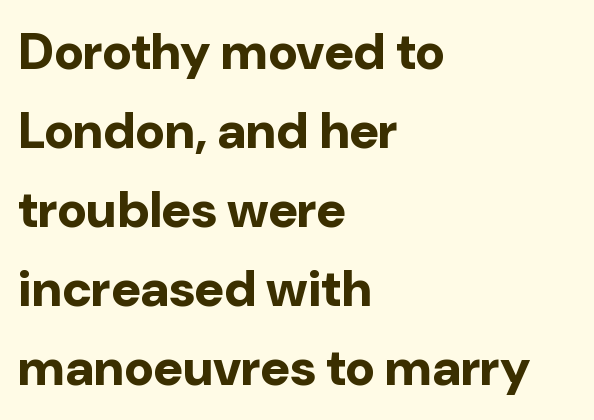
The image shows 51 px bold sans-serif type, upright; set left-aligned, normal line spacing (1.55x), normal letter spacing, not underlined; low stroke contrast and a medium x-height.
